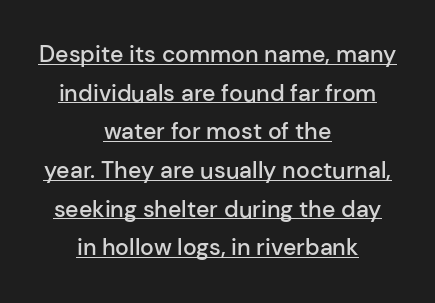
The lettering stays uniformly vertical, giving the passage a roman look. Set as a demibold, roughly 600 on the weight scale. Visually the block forms a symmetrical silhouette, jagged on both flanks. Look at the tracking — it's just the regular setting, nothing added.
